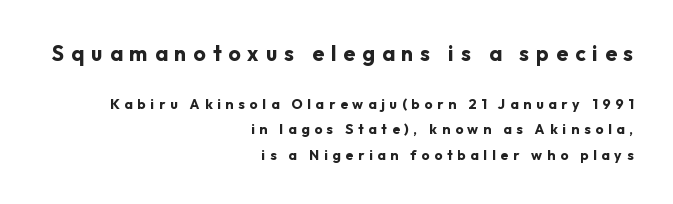
{"italic": "no", "bold": "yes", "underline": "no", "align": "right", "line_spacing_ratio": 1.82, "letter_spacing": "wide", "letter_spacing_em": 0.34, "larger_block": "first", "size_ratio": 1.5, "glyph_px": 21}
